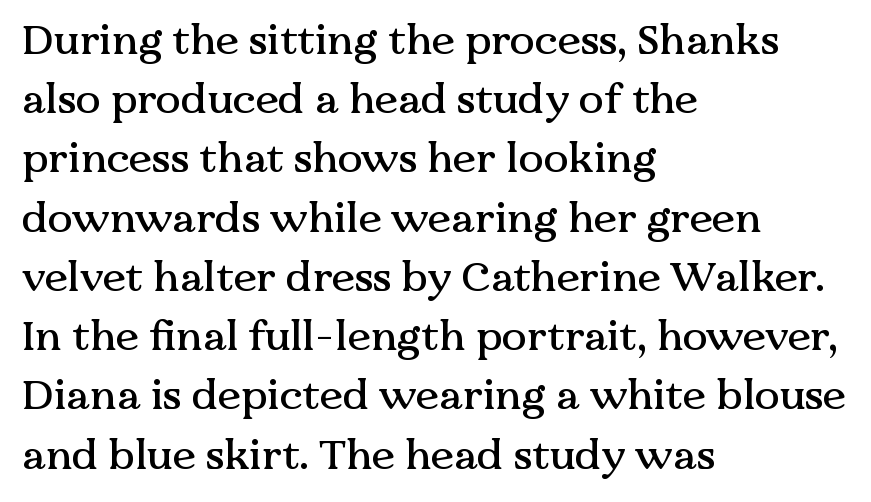
Successive baselines arrive at the customary interval. Looks like regular typesetting: each glyph gets only the width it needs. Left-aligned paragraph, ragged on the right. Tall strokes in this sample are plumb rather than angled. The rendering shows small feet on the letterforms — a serif design. Descender tails drop into unmarked territory.
